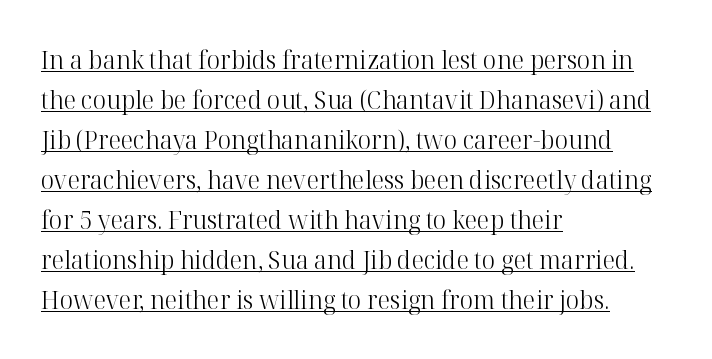
Left-aligned paragraph, ragged on the right. Beneath each row of characters lies a ruled line. In terms of letterspacing, this is plain default setting. Quick note: not italic, upright. Bold? No — there's no thickening of the strokes.
